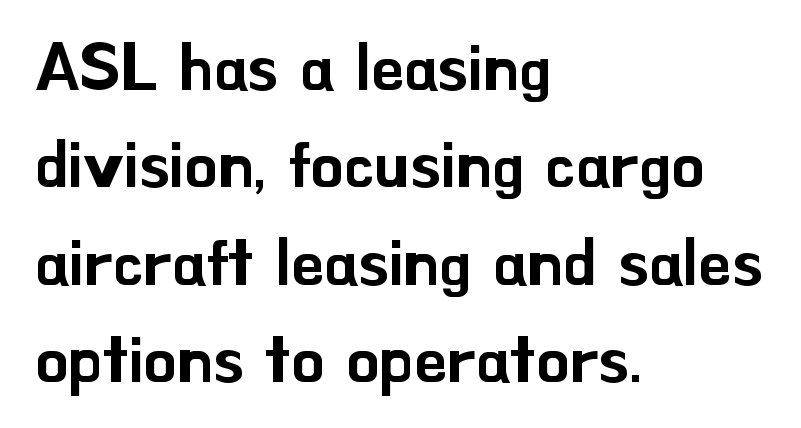
The image shows 65 px sans-serif type, upright; set left-aligned, normal line spacing (1.5x), normal letter spacing, not underlined; low stroke contrast and a small x-height.
